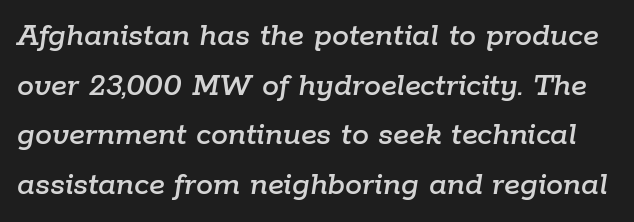
Q: Is the text italic (slanted)? A: Yes, it leans right by about 9 degrees.
Q: Is the text underlined? A: No.
Q: Is the spacing between letters normal or unusually wide? A: Normal.
Q: Is the spacing between lines tight, normal or loose? A: Normal.
Q: Width (condensed, normal, or wide)? A: Normal.
Q: Stroke contrast? A: Low.
Q: x-height? A: Medium.
Q: Monospaced? A: No.
